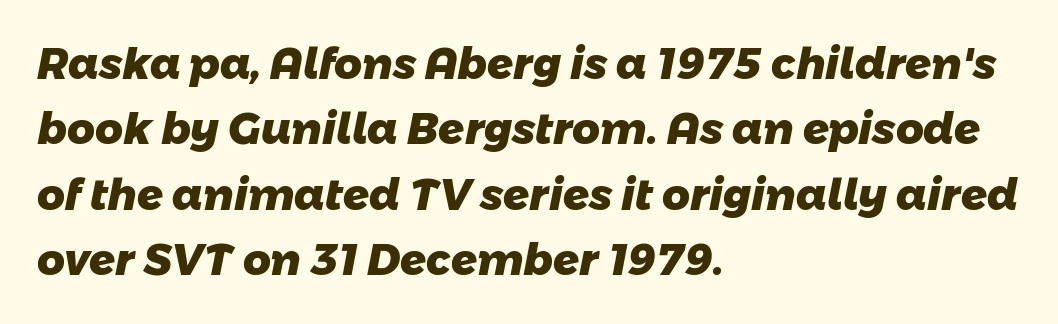
Nobody drew a line under any word here. Compared with an ordinary text face, these strokes are far heavier — a full bold. Tracking here is standard; glyphs follow each other at the usual distance. Honestly, the row spacing looks completely unremarkable. Layout note: lines flush left. Proportional: the letters do not fall into vertical columns.
